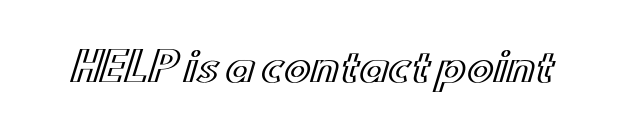
The image shows 40 px wide type; set normal letter spacing, not underlined; a small x-height.
